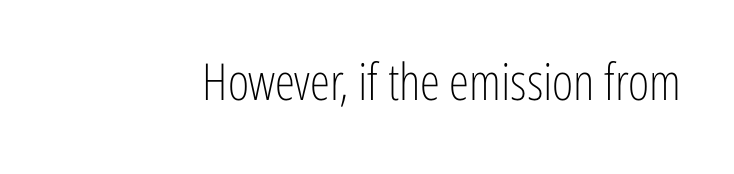
The image shows 51 px light, condensed sans-serif type, upright; set normal letter spacing, not underlined; low stroke contrast and a medium x-height.
